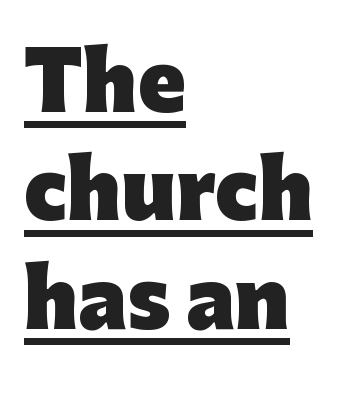
Q: Is the text bold? A: Yes.
Q: Is the text italic (slanted)? A: No, it is upright.
Q: Is the typeface a serif or a sans-serif typeface? A: Sans-serif.
Q: Is the text underlined? A: Yes.
Q: How is the paragraph aligned? A: Left-aligned.
Q: Is the spacing between letters normal or unusually wide? A: Normal.
Q: Is the spacing between lines tight, normal or loose? A: Normal.
Q: Width (condensed, normal, or wide)? A: Normal.
Q: Stroke contrast? A: Low.
Q: x-height? A: Medium.
Q: Monospaced? A: No.
